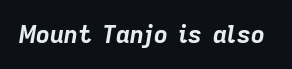
Does the weight exceed regular? Yes, all the way to bold. The text carries the slant typical of an italic or oblique font. This rendering leaves character spacing at its baseline value. Descender tails drop into unmarked territory.
